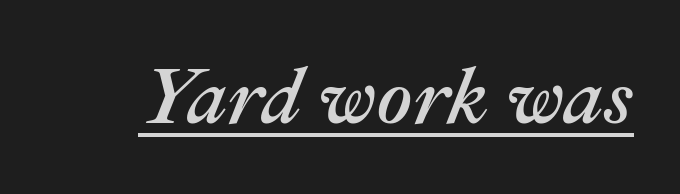
{"italic": "yes", "lean": "right", "slant_degrees": 22, "width": "normal", "stroke_contrast": "medium", "x_height": "medium", "monospaced": "no", "underline": "yes", "letter_spacing": "normal", "letter_spacing_em": 0.0, "glyph_px": 79}
